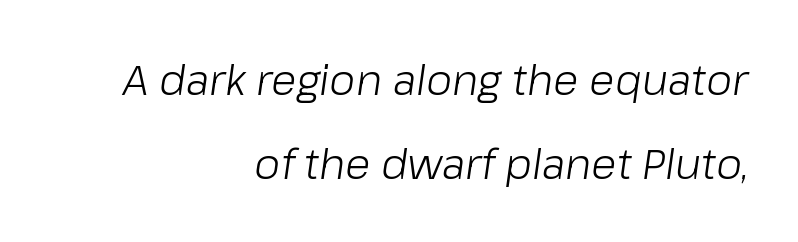
The image shows 42 px light type, italic (leaning right); set right-aligned, loose line spacing (2.0x), normal letter spacing, not underlined; low stroke contrast and a medium x-height.
